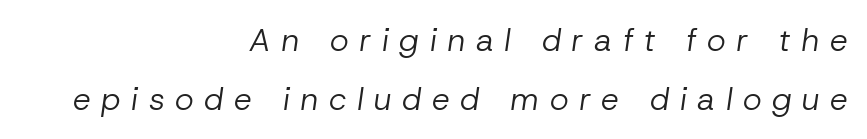
{"italic": "yes", "lean": "right", "slant_degrees": 8, "bold": "no", "weight": "regular", "width": "normal", "stroke_contrast": "low", "x_height": "medium", "monospaced": "no", "underline": "no", "align": "right", "line_spacing_ratio": 1.83, "letter_spacing": "wide", "letter_spacing_em": 0.33, "glyph_px": 32}
